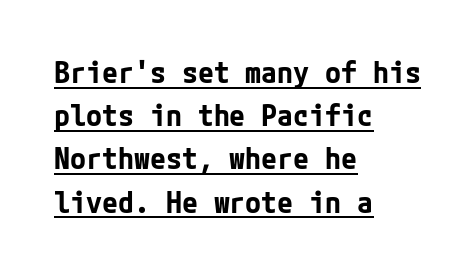
{"serif": "no", "italic": "no", "bold": "yes", "weight": "bold", "width": "normal", "stroke_contrast": "low", "x_height": "medium", "underline": "yes", "align": "left", "line_spacing": "normal", "line_spacing_ratio": 1.49, "letter_spacing": "normal", "letter_spacing_em": 0.0, "glyph_px": 29}
